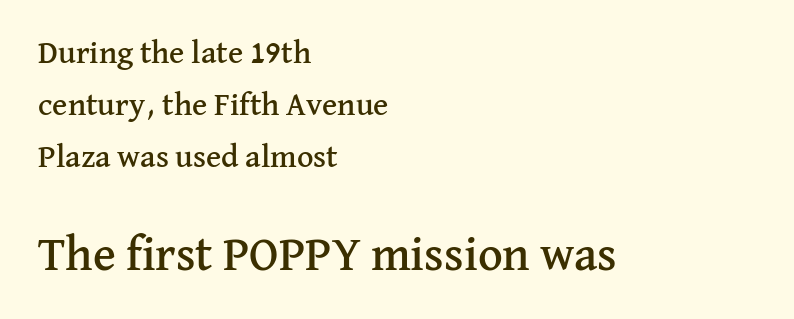
The image shows 48 px serif type, upright; set left-aligned, normal line spacing (1.62x), normal letter spacing, not underlined; the second (bottom) block is 1.5x larger; medium stroke contrast and a medium x-height.
